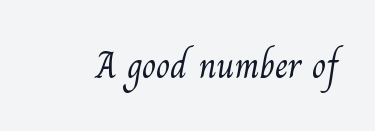
What stands out about the letter spacing? Nothing — it is the standard amount. The strip under each line holds only bare page. Ink coverage per letter is moderate at most. The face used here is proportionally spaced, like ordinary book or web type. Yep, those are serifs on the letters.
